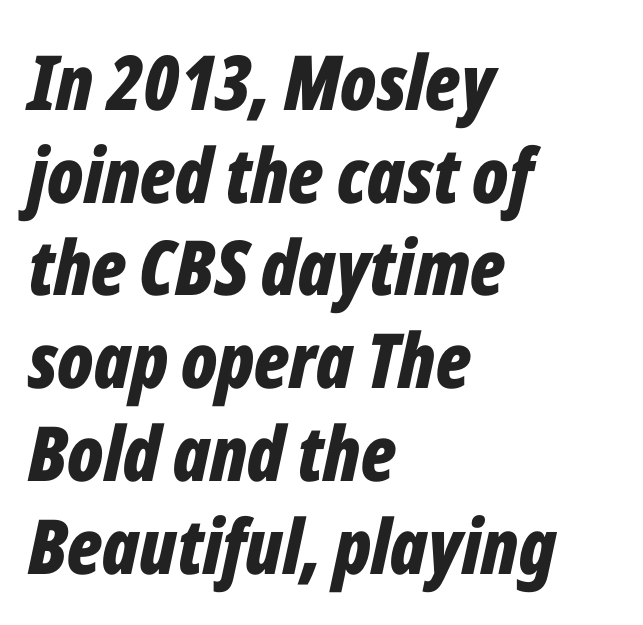
{"italic": "yes", "lean": "right", "slant_degrees": 12, "bold": "yes", "weight": "bold", "width": "condensed", "stroke_contrast": "low", "x_height": "medium", "monospaced": "no", "underline": "no", "align": "left", "line_spacing_ratio": 1.22, "letter_spacing": "normal", "letter_spacing_em": 0.0, "glyph_px": 76}
